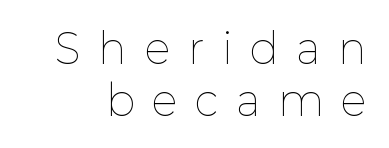
Q: Is the text bold? A: No.
Q: Is the text italic (slanted)? A: No, it is upright.
Q: Is the text underlined? A: No.
Q: Is the spacing between letters normal or unusually wide? A: Unusually wide.
Q: Is the spacing between lines tight, normal or loose? A: Normal.
Q: Width (condensed, normal, or wide)? A: Normal.
Q: Stroke contrast? A: Low.
Q: x-height? A: Medium.
Q: Monospaced? A: No.
